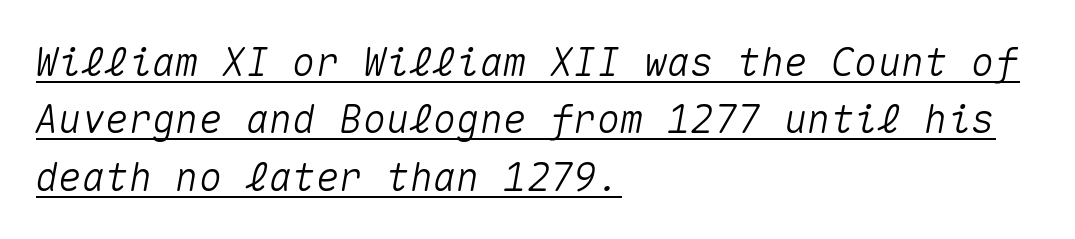
Decoration check: the copy is underlined. Is the letter spacing exaggerated? No — it looks like the ordinary default. Fixed-width glyphs throughout — classic coding-font behaviour. These lines sit exactly where default settings would place them. In terms of posture, this sample is oblique.
